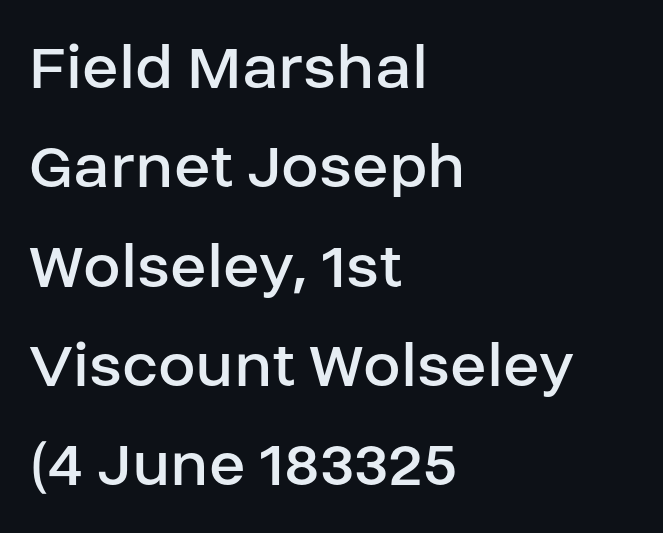
The image shows 68 px regular-weight sans-serif type, upright; set left-aligned, normal line spacing (1.46x), normal letter spacing, not underlined; low stroke contrast and a large x-height.
